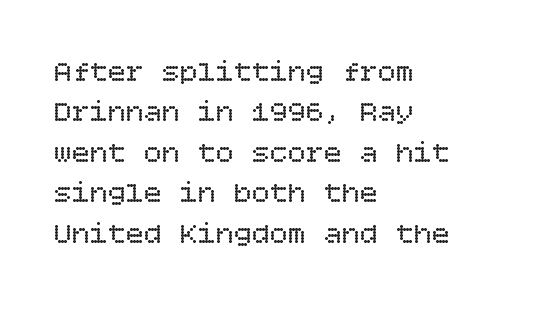
Successive baselines arrive at the customary interval. This reads as an unemphasized weight, regular at the heaviest. Rule under the text: the space is simply empty. Each line starts at the same left margin while the right side varies.
